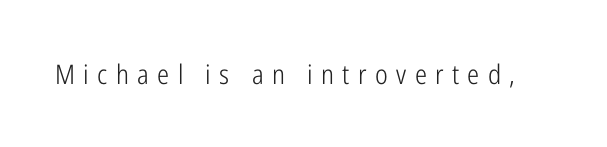
Q: Is the text bold? A: No.
Q: Is the text italic (slanted)? A: No, it is upright.
Q: Is the text underlined? A: No.
Q: Is the spacing between letters normal or unusually wide? A: Unusually wide.
